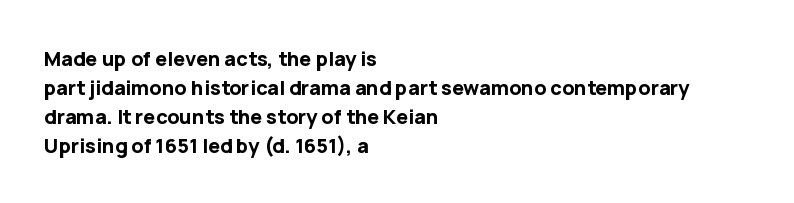
{"italic": "no", "bold": "yes", "underline": "no", "align": "left", "line_spacing": "normal", "line_spacing_ratio": 1.45, "letter_spacing": "normal", "letter_spacing_em": 0.0, "glyph_px": 20}
